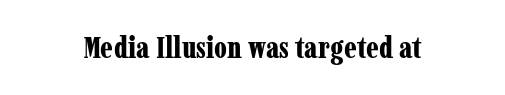
Q: Is the text bold? A: Yes.
Q: Is the text italic (slanted)? A: No, it is upright.
Q: Is the typeface a serif or a sans-serif typeface? A: Serif.
Q: Is the text underlined? A: No.
Q: Is the spacing between letters normal or unusually wide? A: Normal.
Q: Width (condensed, normal, or wide)? A: Condensed.
Q: Stroke contrast? A: Low.
Q: x-height? A: Medium.
Q: Monospaced? A: No.
